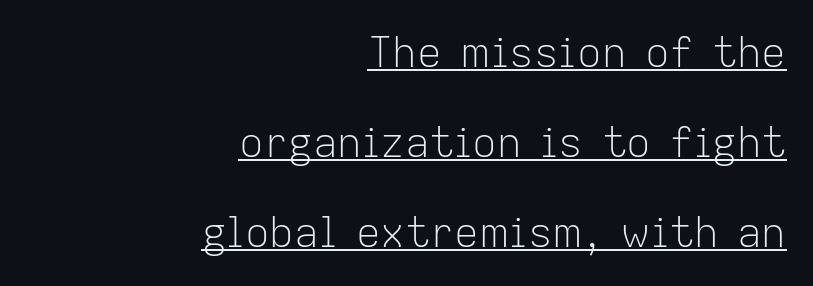
The image shows 41 px light sans-serif type, upright; set right-aligned, loose line spacing (2.19x), normal letter spacing, underlined; low stroke contrast and a medium x-height.
